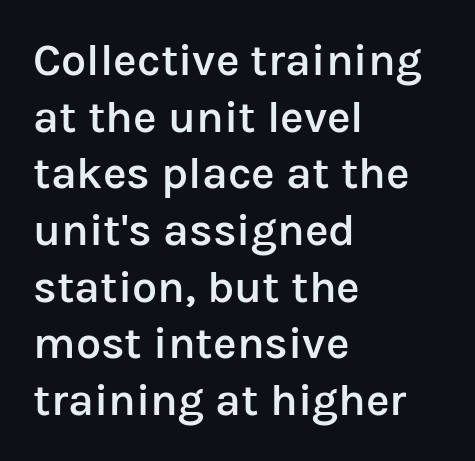
Q: Is the text bold? A: Semi-bold.
Q: Is the text italic (slanted)? A: No, it is upright.
Q: Is the typeface a serif or a sans-serif typeface? A: Sans-serif.
Q: Is the text underlined? A: No.
Q: How is the paragraph aligned? A: Left-aligned.
Q: Is the spacing between letters normal or unusually wide? A: Normal.
Q: Is the spacing between lines tight, normal or loose? A: Normal.
Q: Width (condensed, normal, or wide)? A: Normal.
Q: Stroke contrast? A: Low.
Q: x-height? A: Medium.
Q: Monospaced? A: No.
